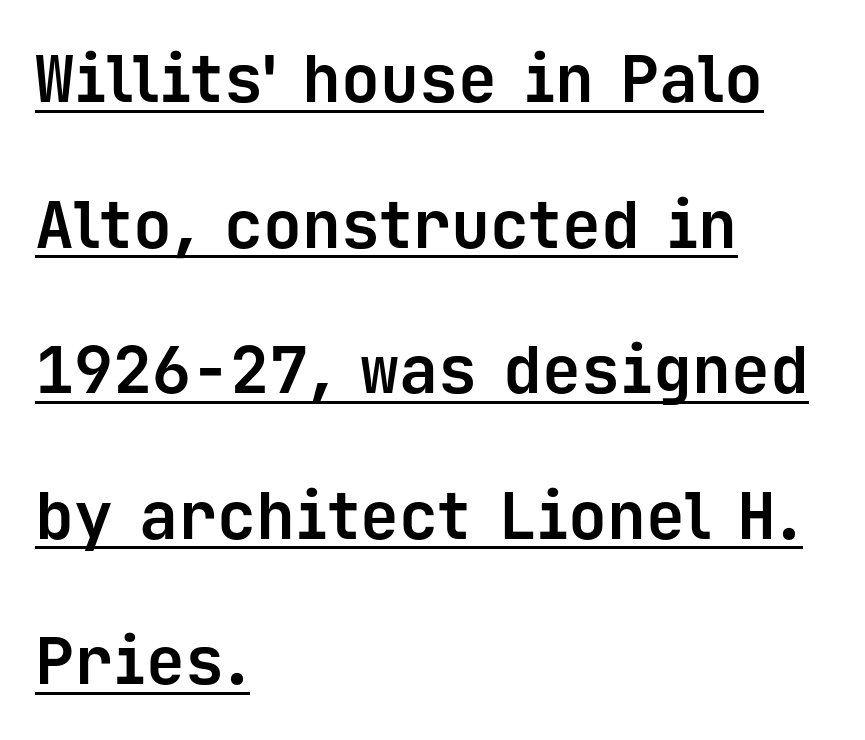
The image shows 65 px bold sans-serif type, upright, monospaced; set left-aligned, loose line spacing (2.24x), normal letter spacing, underlined; low stroke contrast and a medium x-height.
